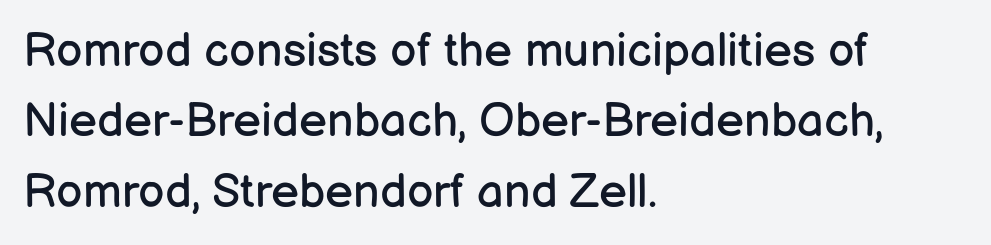
The image shows 47 px regular-weight sans-serif type, upright; set left-aligned, normal line spacing (1.5x), normal letter spacing, not underlined; low stroke contrast and a medium x-height.
